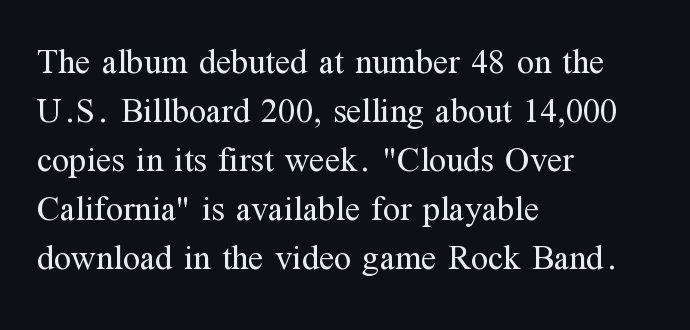
Caption: multi-line text, flush left, ragged right. Unlike italic type, these characters show no tilt at all. Does the type have serifs? Yes, each stem ends in a small foot. Beneath every word, the page is bare.
